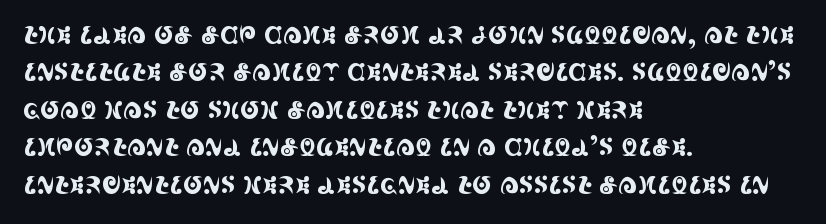
The image shows 24 px text type, upright; set left-aligned, normal line spacing (1.56x), normal letter spacing, not underlined.
